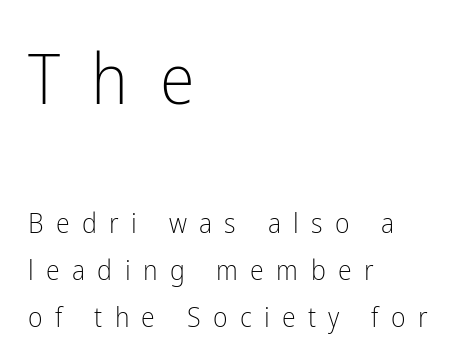
The strokes carry an ordinary text weight at most. The tracking jumps out immediately: characters are airy and widely separated. The typesetter chose a ragged-right arrangement here. Designer's note — italics off, roman on.
